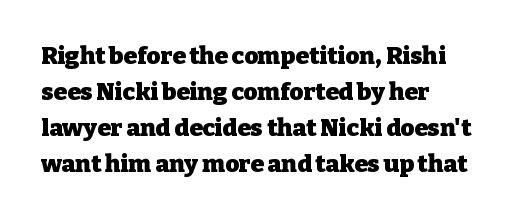
The image shows 24 px bold type, upright; set left-aligned, normal line spacing (1.5x), normal letter spacing, not underlined.
